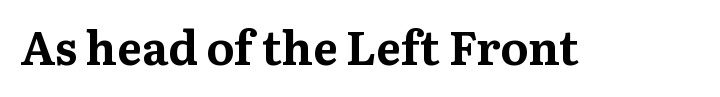
The image shows 47 px bold serif type, upright; set normal letter spacing, not underlined; medium stroke contrast and a medium x-height.
